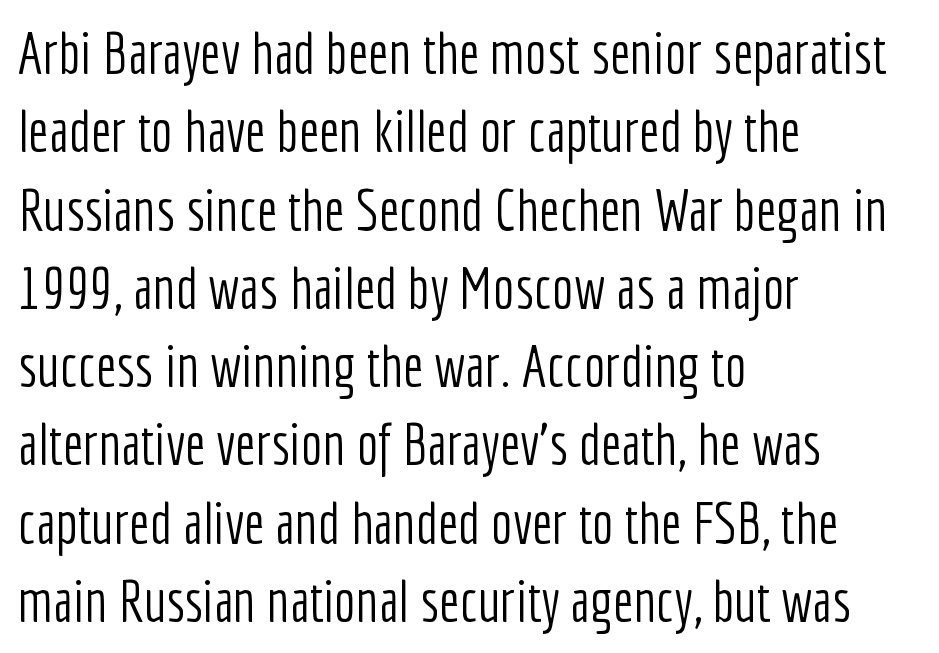
The image shows 58 px light, condensed sans-serif type, upright; set left-aligned, normal line spacing (1.35x), normal letter spacing, not underlined; low stroke contrast and a medium x-height.
